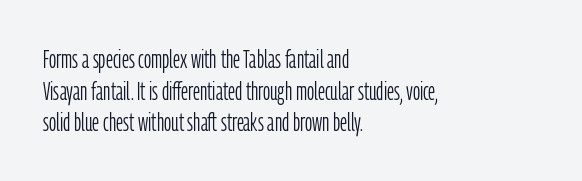
{"italic": "no", "bold": "no", "underline": "no", "align": "left", "line_spacing": "normal", "line_spacing_ratio": 1.27, "letter_spacing": "normal", "letter_spacing_em": 0.0, "glyph_px": 25}
